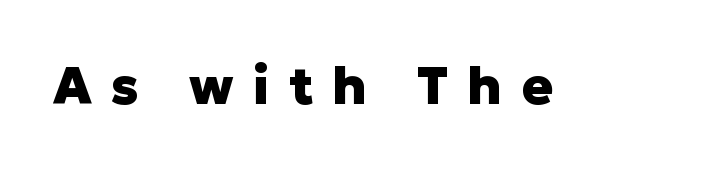
The glyphs in this specimen are sans serif. The font's upright variant was chosen for this text. The line texture is sparse and dotted thanks to wide tracking. Rule under the text: the space is simply empty. How heavy is the stroke? Heavy — this is a bold. This sample has the flowing, uneven cadence of proportional lettering.
